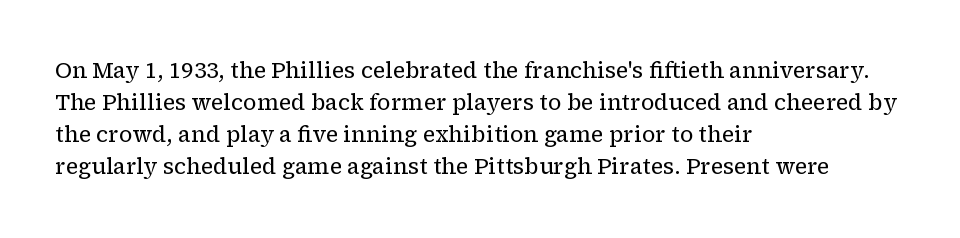
Q: Is the text bold? A: No.
Q: Is the text italic (slanted)? A: No, it is upright.
Q: Is the text underlined? A: No.
Q: How is the paragraph aligned? A: Left-aligned.
Q: Is the spacing between letters normal or unusually wide? A: Normal.
Q: Is the spacing between lines tight, normal or loose? A: Normal.
